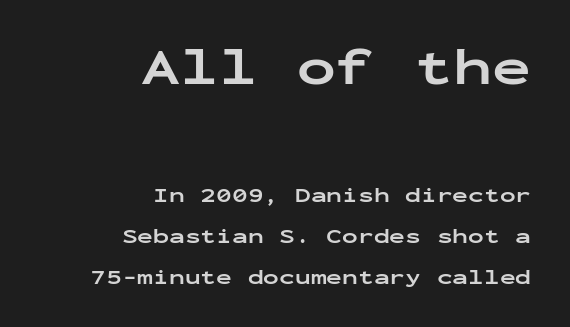
Q: Is the text bold? A: Yes.
Q: Is the text italic (slanted)? A: No, it is upright.
Q: Is the typeface a serif or a sans-serif typeface? A: Sans-serif.
Q: Is the text underlined? A: No.
Q: How is the paragraph aligned? A: Right-aligned.
Q: Is the spacing between letters normal or unusually wide? A: Normal.
Q: Is the spacing between lines tight, normal or loose? A: Loose.
Q: Which block of text is set in a larger size, the first (top) or the second (bottom)? A: The first (top) one.
Q: Width (condensed, normal, or wide)? A: Wide.
Q: Stroke contrast? A: Low.
Q: x-height? A: Medium.
Q: Monospaced? A: Yes.
